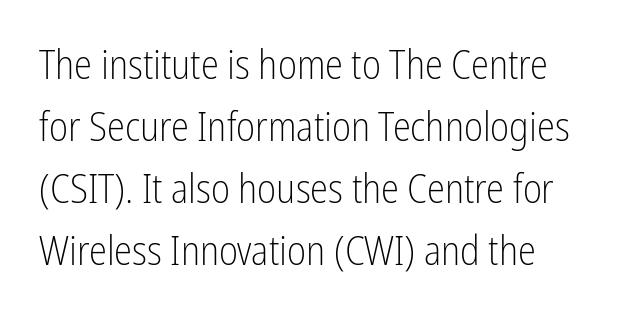
Q: Is the text bold? A: No.
Q: Is the text italic (slanted)? A: No, it is upright.
Q: Is the typeface a serif or a sans-serif typeface? A: Sans-serif.
Q: Is the text underlined? A: No.
Q: Is the spacing between letters normal or unusually wide? A: Normal.
Q: Is the spacing between lines tight, normal or loose? A: Normal.
Q: Width (condensed, normal, or wide)? A: Condensed.
Q: Stroke contrast? A: Low.
Q: x-height? A: Medium.
Q: Monospaced? A: No.
